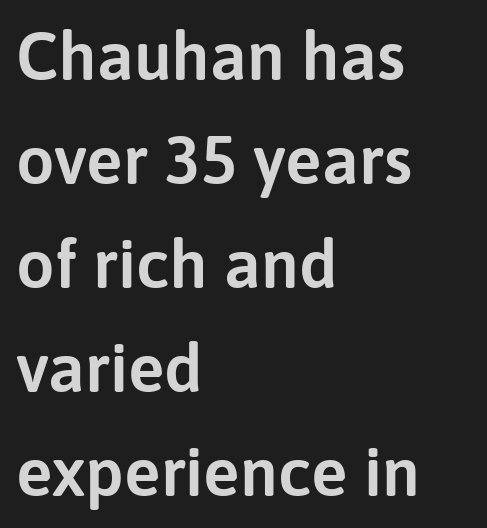
Q: Is the text italic (slanted)? A: No, it is upright.
Q: Is the typeface a serif or a sans-serif typeface? A: Sans-serif.
Q: Is the text underlined? A: No.
Q: How is the paragraph aligned? A: Left-aligned.
Q: Is the spacing between letters normal or unusually wide? A: Normal.
Q: Is the spacing between lines tight, normal or loose? A: Normal.
Q: Width (condensed, normal, or wide)? A: Normal.
Q: Stroke contrast? A: Low.
Q: x-height? A: Medium.
Q: Monospaced? A: No.
